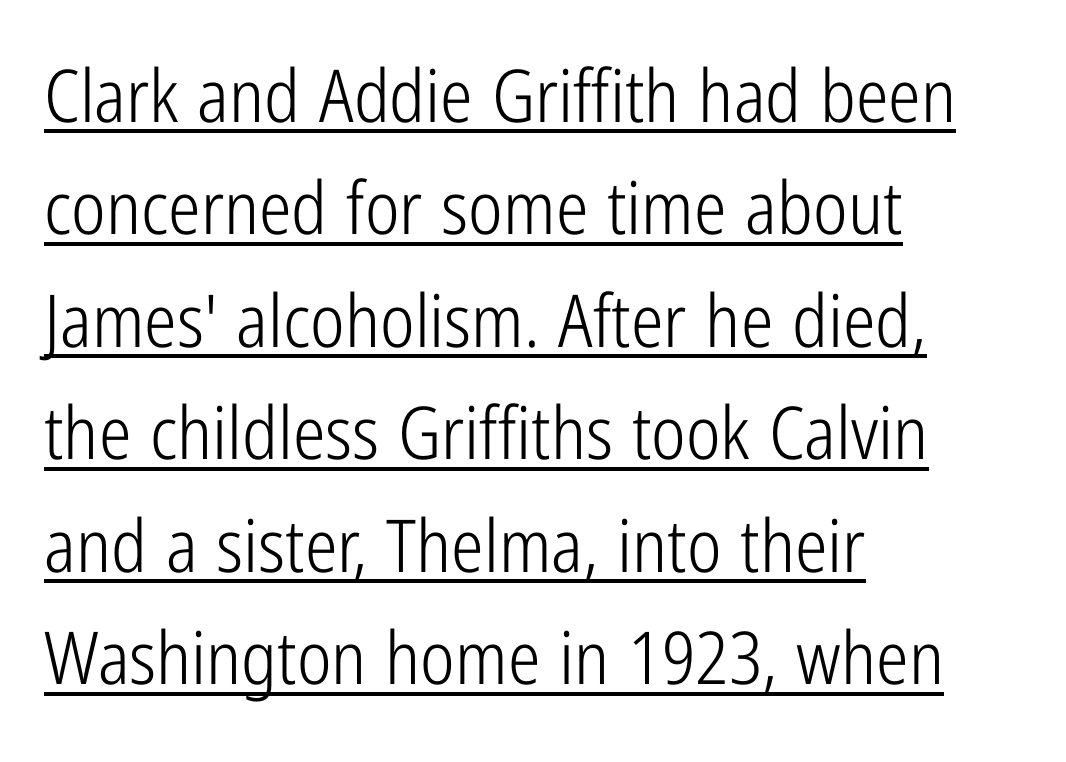
The gaps between neighbouring characters are ordinary and unremarkable. Here the designer chose a conventional face with non-uniform glyph widths. It's the straight-up-and-down kind of type. Look at the bottom of the vertical strokes: they stop flat, with no serifs.
